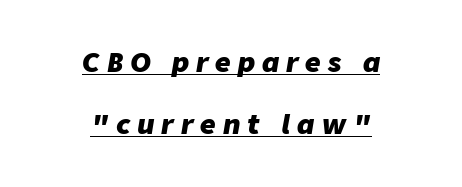
What stands out about the letter spacing? Its width — letters are far apart. Descenders here cross a horizontal rule under the line. Notice how the stems are inclined rather than vertical — that's the hallmark of italics. You could fit nearly another row in the gap between these rows. As a designer I'd log this as weight 700, bold.
